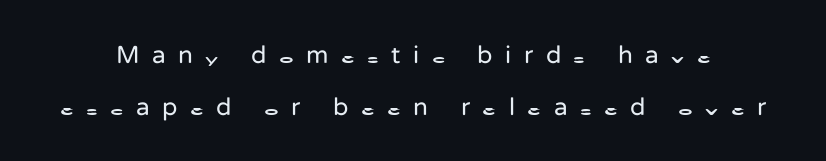
The lettering stays uniformly vertical, giving the passage a roman look. No chunkiness to these letters — they're not bold. A bare baseline throughout the passage. Reading down the column, the eye jumps a long way to each next line. Students, note that the glyphs here are deliberately spaced far apart.
